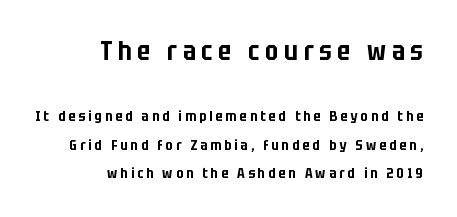
Line spacing here is loose. Ordinary non-slanted type is in use. Short and long lines alike share a common ending point at right. The space directly below the letters is spotless. There is plenty of visible air inserted between adjacent glyphs. Does the bottom block carry the larger type? No, the top block does.
